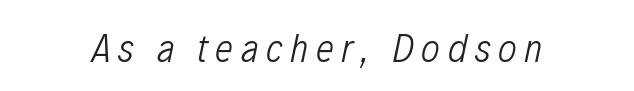
The image shows 40 px light, condensed type, italic (leaning right); set not underlined; low stroke contrast and a medium x-height.
